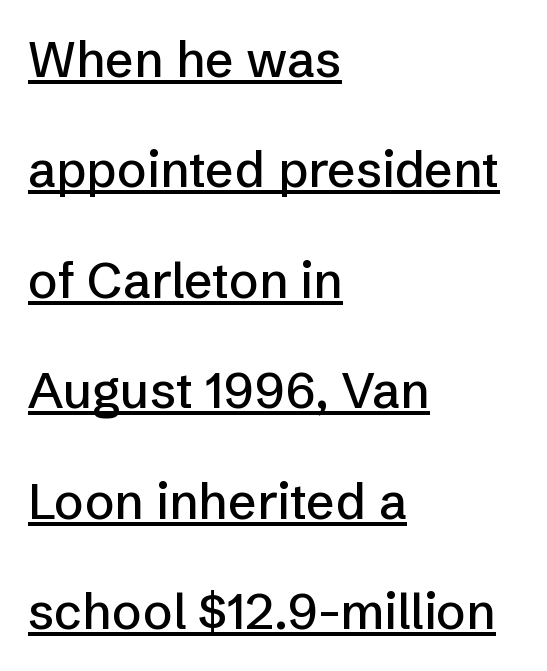
Letterform terminals end flat and unadorned throughout the passage. Caption: standard tracking, unaltered. Caption: lettering with a line underneath. Upright lettering throughout. The paragraph shown leans on its left margin.
